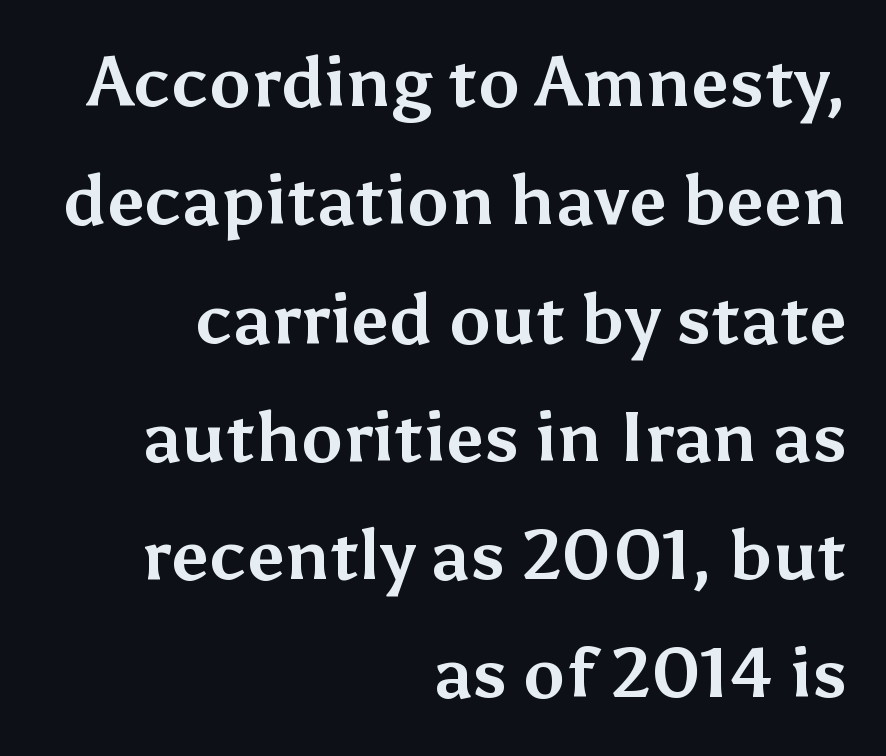
Q: Is the text bold? A: Yes.
Q: Is the text italic (slanted)? A: No, it is upright.
Q: Is the typeface a serif or a sans-serif typeface? A: Sans-serif.
Q: Is the text underlined? A: No.
Q: How is the paragraph aligned? A: Right-aligned.
Q: Is the spacing between letters normal or unusually wide? A: Normal.
Q: Is the spacing between lines tight, normal or loose? A: Normal.
Q: Width (condensed, normal, or wide)? A: Normal.
Q: Stroke contrast? A: Medium.
Q: x-height? A: Medium.
Q: Monospaced? A: No.
